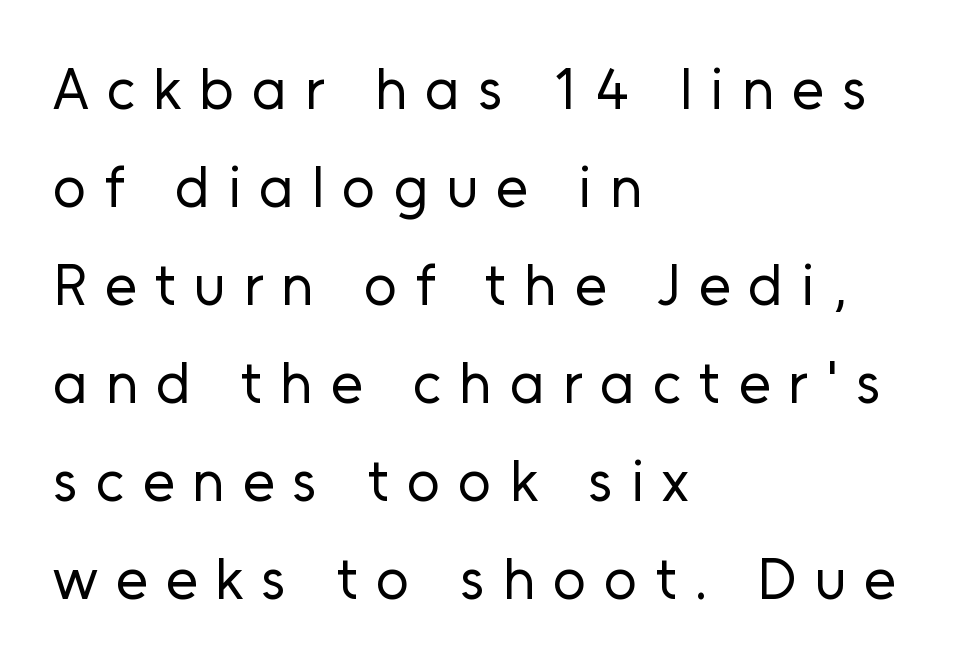
{"serif": "no", "italic": "no", "bold": "no", "weight": "regular", "width": "normal", "stroke_contrast": "low", "x_height": "medium", "monospaced": "no", "underline": "no", "align": "left", "line_spacing": "normal", "line_spacing_ratio": 1.69, "letter_spacing": "wide", "letter_spacing_em": 0.31, "glyph_px": 58}
